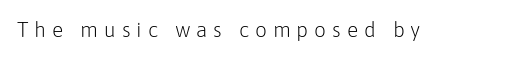
The specimen reads as upright at a glance. The baseline area is clear. No heavy texture on the line: the type isn't bold. The tracking jumps out immediately: characters are airy and widely separated.
